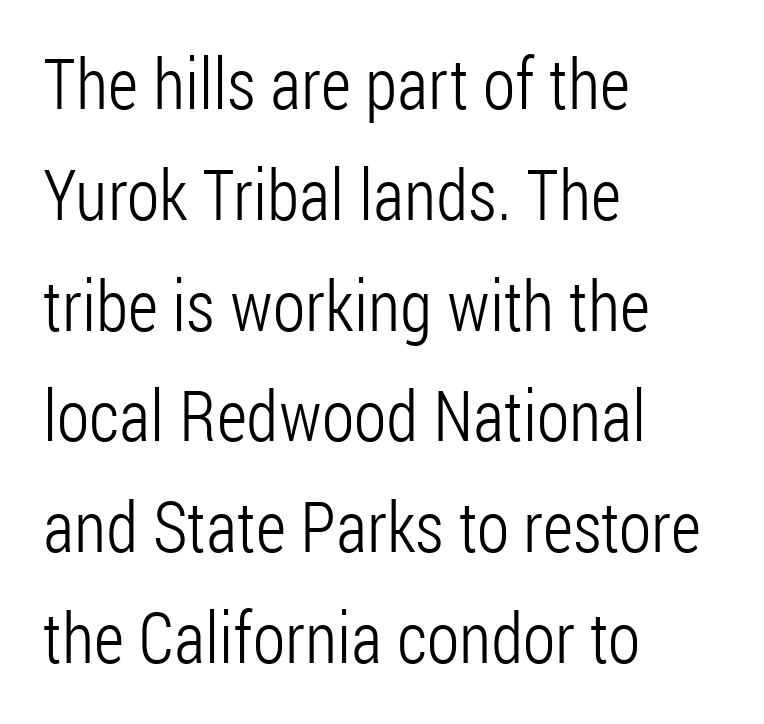
Q: Is the text bold? A: No.
Q: Is the text italic (slanted)? A: No, it is upright.
Q: Is the typeface a serif or a sans-serif typeface? A: Sans-serif.
Q: Is the text underlined? A: No.
Q: How is the paragraph aligned? A: Left-aligned.
Q: Is the spacing between letters normal or unusually wide? A: Normal.
Q: Is the spacing between lines tight, normal or loose? A: Normal.
Q: Width (condensed, normal, or wide)? A: Condensed.
Q: Stroke contrast? A: Low.
Q: x-height? A: Medium.
Q: Monospaced? A: No.
